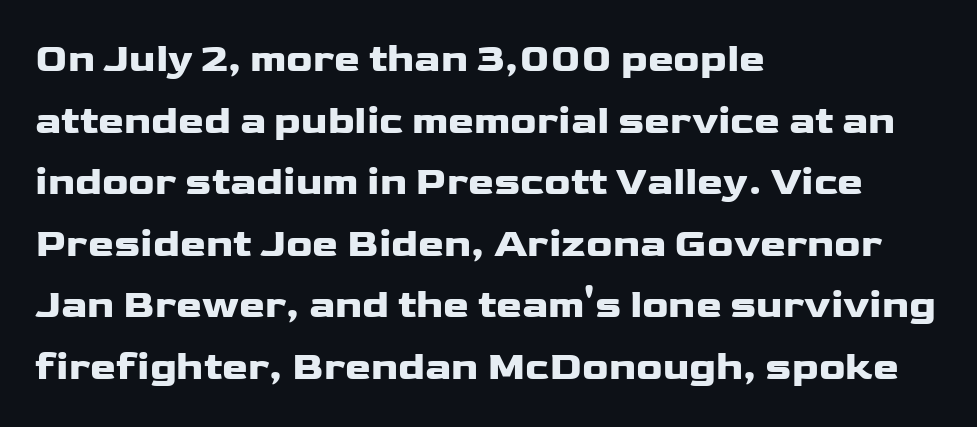
Regular leading. Nobody drew a line under any word here. In terms of letterform style, serifs are entirely absent. Is the block centered? No — it sits flush against the left margin. The specimen reads as upright at a glance. Is the type bold? Yes — the strokes are clearly thick and heavy.
